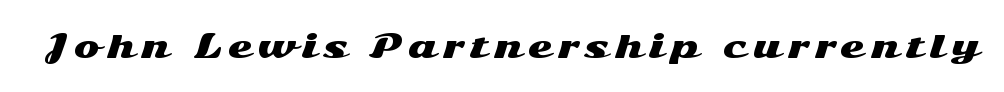
Q: Is the text italic (slanted)? A: Yes.
Q: Is the typeface a serif or a sans-serif typeface? A: Sans-serif.
Q: Is the text underlined? A: No.
Q: Is the spacing between letters normal or unusually wide? A: Unusually wide.
Q: Width (condensed, normal, or wide)? A: Wide.
Q: Stroke contrast? A: Medium.
Q: x-height? A: Medium.
Q: Monospaced? A: No.
